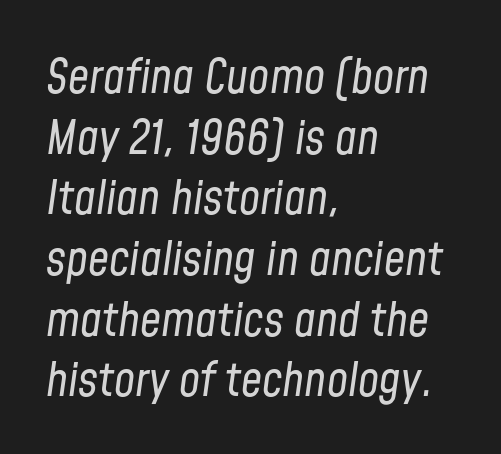
Q: Is the text bold? A: No.
Q: Is the text italic (slanted)? A: Yes, it leans right by about 8 degrees.
Q: Is the text underlined? A: No.
Q: How is the paragraph aligned? A: Left-aligned.
Q: Is the spacing between letters normal or unusually wide? A: Normal.
Q: Is the spacing between lines tight, normal or loose? A: Normal.
Q: Width (condensed, normal, or wide)? A: Condensed.
Q: Stroke contrast? A: Low.
Q: x-height? A: Medium.
Q: Monospaced? A: No.
